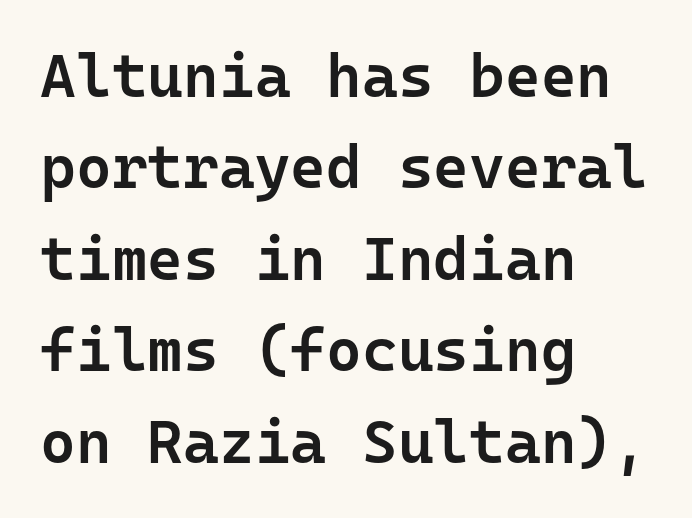
The image shows 61 px semibold sans-serif type, upright, monospaced; set left-aligned, normal line spacing (1.5x), normal letter spacing, not underlined; low stroke contrast and a medium x-height.
